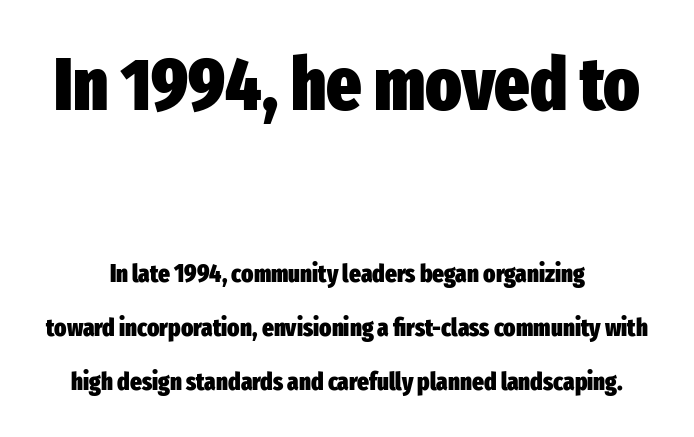
{"serif": "no", "italic": "no", "bold": "yes", "weight": "heavy", "width": "condensed", "stroke_contrast": "low", "x_height": "medium", "monospaced": "no", "underline": "no", "line_spacing": "loose", "line_spacing_ratio": 2.15, "letter_spacing": "normal", "letter_spacing_em": 0.0, "larger_block": "first", "size_ratio": 2.96, "glyph_px": 74}
